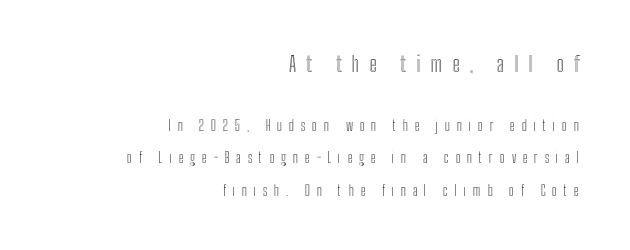
{"italic": "no", "underline": "no", "align": "right", "line_spacing": "loose", "line_spacing_ratio": 2.33, "letter_spacing": "wide", "letter_spacing_em": 0.48, "larger_block": "first", "size_ratio": 1.5, "glyph_px": 21}
